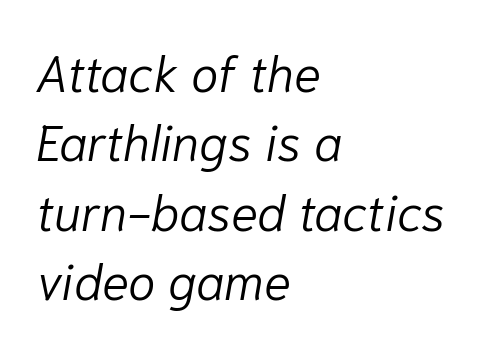
The image shows 50 px light type, italic (leaning right); set left-aligned, normal line spacing (1.39x), normal letter spacing, not underlined; low stroke contrast and a medium x-height.
